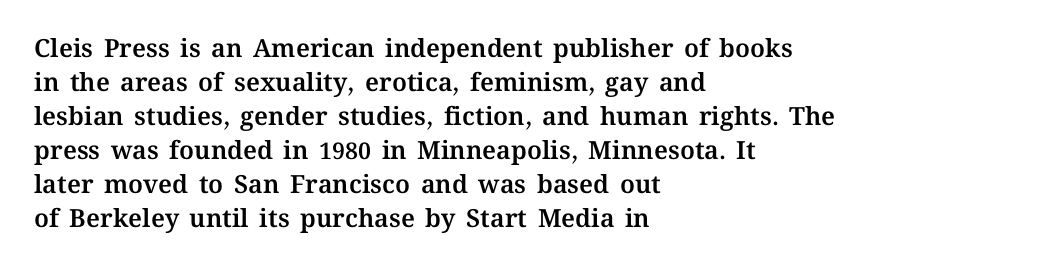
Q: Is the text italic (slanted)? A: No, it is upright.
Q: Is the text underlined? A: No.
Q: How is the paragraph aligned? A: Left-aligned.
Q: Is the spacing between letters normal or unusually wide? A: Normal.
Q: Is the spacing between lines tight, normal or loose? A: Normal.
